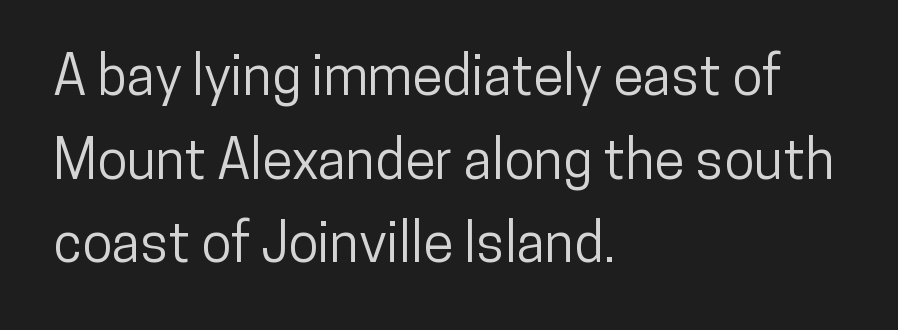
The paragraph has a hard left edge and a soft right edge. A typesetter would label this face a sans. Honestly, the letter spacing is just normal — you wouldn't notice it. The face used here is proportionally spaced, like ordinary book or web type. Quick note: underline off. It's the straight-up-and-down kind of type.
